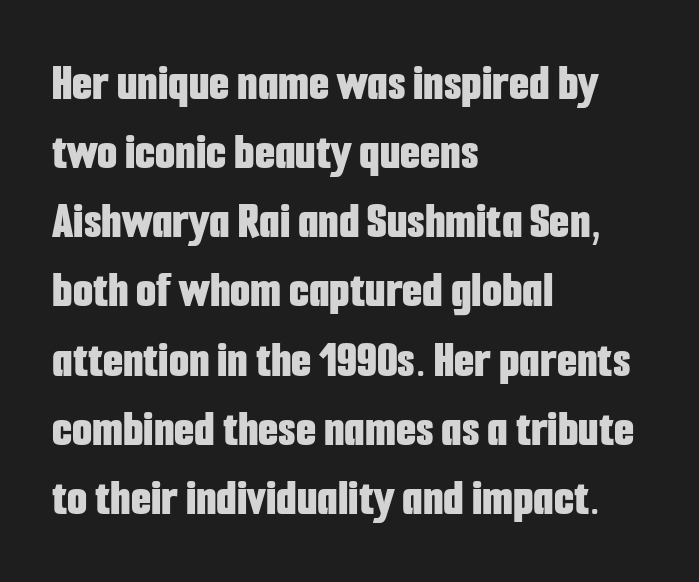
Q: Is the text bold? A: Yes.
Q: Is the text italic (slanted)? A: No, it is upright.
Q: Is the typeface a serif or a sans-serif typeface? A: Sans-serif.
Q: Is the text underlined? A: No.
Q: How is the paragraph aligned? A: Left-aligned.
Q: Is the spacing between letters normal or unusually wide? A: Normal.
Q: Is the spacing between lines tight, normal or loose? A: Normal.
Q: Width (condensed, normal, or wide)? A: Condensed.
Q: Stroke contrast? A: Low.
Q: x-height? A: Medium.
Q: Monospaced? A: No.
